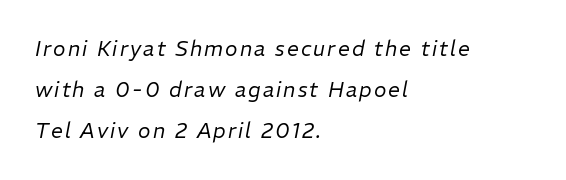
{"italic": "yes", "lean": "right", "slant_degrees": 11, "bold": "no", "underline": "no", "align": "left", "line_spacing": "loose", "line_spacing_ratio": 1.96, "glyph_px": 21}
